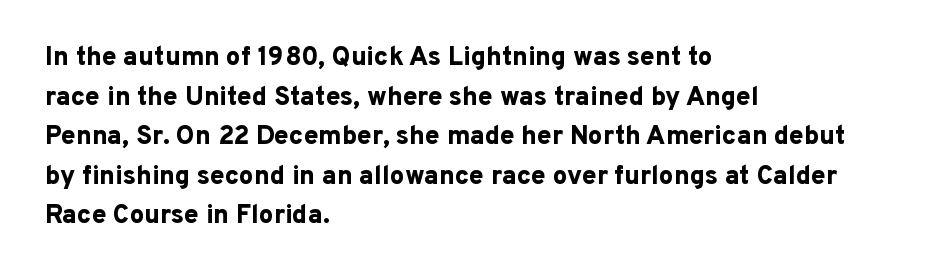
Q: Is the text bold? A: Yes.
Q: Is the text italic (slanted)? A: No, it is upright.
Q: Is the text underlined? A: No.
Q: How is the paragraph aligned? A: Left-aligned.
Q: Is the spacing between letters normal or unusually wide? A: Normal.
Q: Is the spacing between lines tight, normal or loose? A: Normal.
